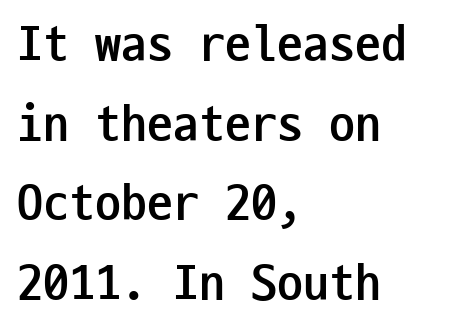
The image shows 52 px semibold, condensed sans-serif type, upright, monospaced; set left-aligned, normal line spacing (1.53x), normal letter spacing, not underlined; low stroke contrast and a medium x-height.
